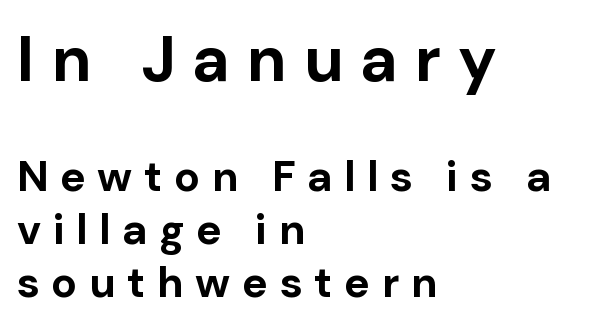
The compositor pushed each line to the left boundary. Rendered with straight, roman letterforms. These two chunks differ in scale, with the top chunk taking the larger measure. The text was rendered using a sans face with plain stroke endings. A typesetter would call this proportional, since set widths differ per character.
